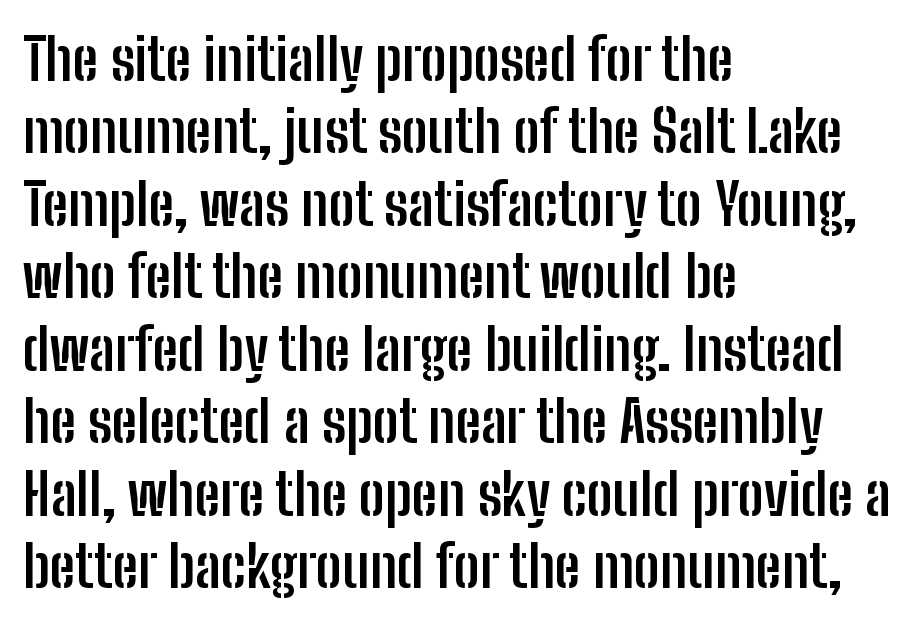
The image shows 58 px semibold, condensed sans-serif type, upright; set left-aligned, normal line spacing (1.25x), normal letter spacing, not underlined; low stroke contrast and a medium x-height.
